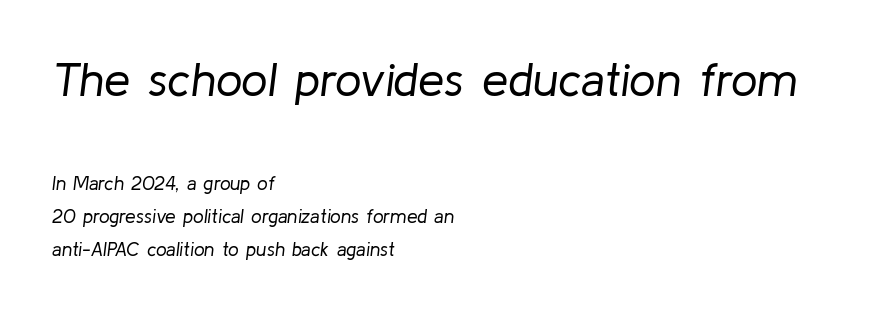
{"italic": "yes", "lean": "right", "slant_degrees": 8, "bold": "no", "weight": "regular", "width": "normal", "stroke_contrast": "low", "x_height": "medium", "monospaced": "no", "underline": "no", "align": "left", "line_spacing_ratio": 1.75, "letter_spacing": "normal", "letter_spacing_em": 0.0, "larger_block": "first", "size_ratio": 2.47, "glyph_px": 47}
